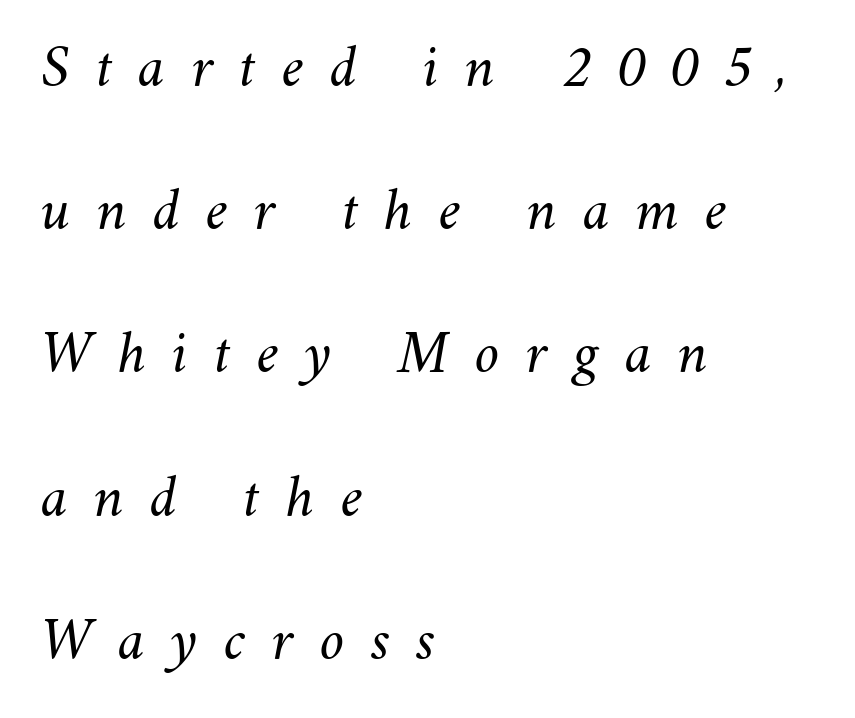
The image shows 62 px light type, italic (leaning right); set left-aligned, loose line spacing (2.31x), unusually wide letter spacing (+0.42 em), not underlined; medium stroke contrast and a small x-height.
